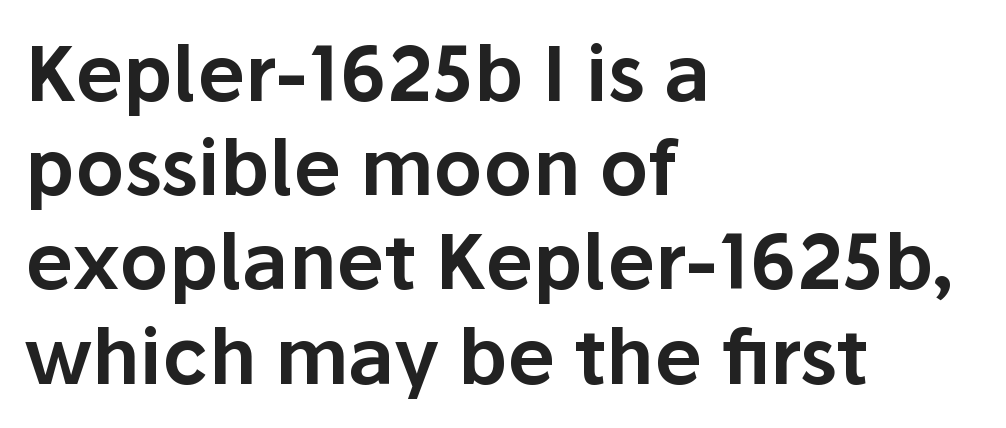
Q: Is the text italic (slanted)? A: No, it is upright.
Q: Is the typeface a serif or a sans-serif typeface? A: Sans-serif.
Q: Is the text underlined? A: No.
Q: How is the paragraph aligned? A: Left-aligned.
Q: Is the spacing between letters normal or unusually wide? A: Normal.
Q: Width (condensed, normal, or wide)? A: Normal.
Q: Stroke contrast? A: Low.
Q: x-height? A: Medium.
Q: Monospaced? A: No.
